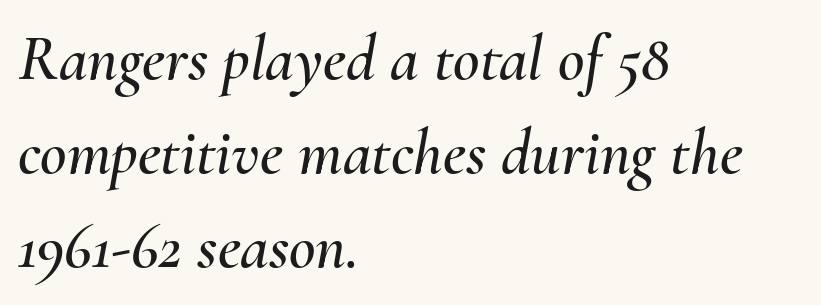
{"italic": "yes", "lean": "right", "slant_degrees": 10, "width": "normal", "stroke_contrast": "medium", "x_height": "small", "monospaced": "no", "underline": "no", "align": "left", "line_spacing": "normal", "line_spacing_ratio": 1.45, "letter_spacing": "normal", "letter_spacing_em": 0.0, "glyph_px": 65}
